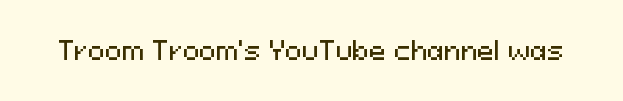
If you drew a line through each stem, it would be perfectly vertical. Characters follow at the spacing the type designer built in. The words here are not underlined.
